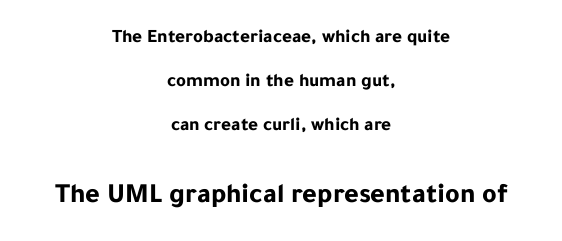
{"serif": "no", "italic": "no", "bold": "yes", "weight": "bold", "width": "normal", "stroke_contrast": "low", "x_height": "medium", "monospaced": "no", "underline": "no", "align": "center", "line_spacing": "loose", "line_spacing_ratio": 2.32, "letter_spacing": "normal", "letter_spacing_em": 0.0, "larger_block": "second", "size_ratio": 1.47, "glyph_px": 28}
